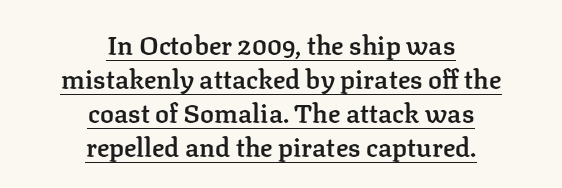
Short note: letters normally spaced. Each line of the rendering has a horizontal stroke beneath the glyphs. This sample is center-justified, so both line endings float freely. The sample has been set in demibold, a notch under bold. The lettering holds an erect, upright posture throughout. Horizontal bands of white between lines are of average thickness.
